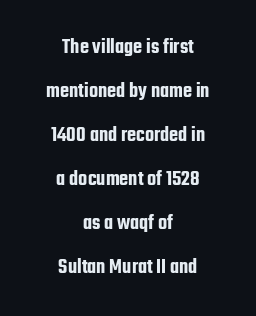
The letters stand straight up with perfectly vertical stems. Only glyphs here, with clear space below each row. Compared with typical paragraphs, the rows here are farther apart. Short and long lines alike share a common midpoint. The letterforms sit shoulder to shoulder at normal distance.
